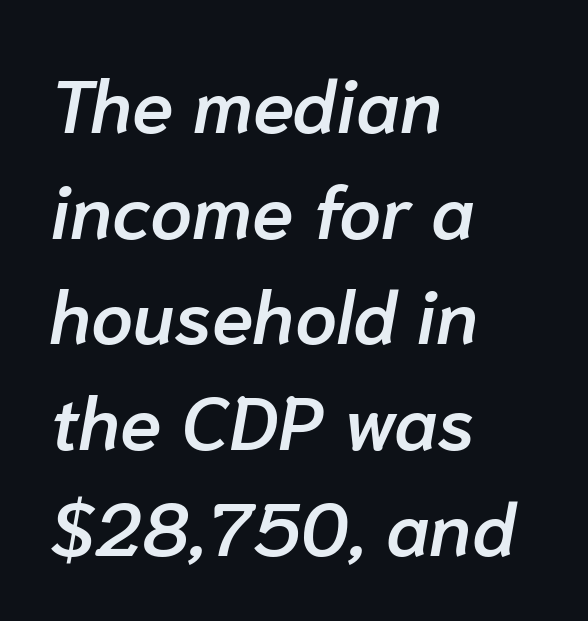
The image shows 75 px semibold type, italic (leaning right); set left-aligned, normal line spacing (1.41x), normal letter spacing, not underlined; low stroke contrast and a medium x-height.
